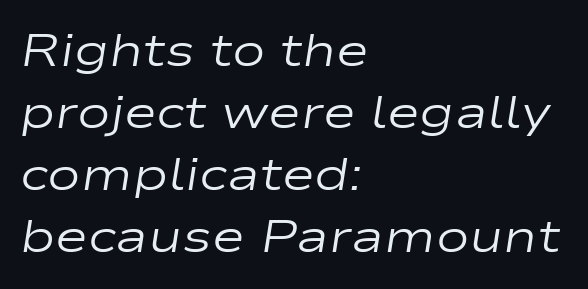
{"italic": "yes", "lean": "right", "slant_degrees": 9, "bold": "no", "weight": "regular", "width": "wide", "stroke_contrast": "low", "x_height": "medium", "monospaced": "no", "underline": "no", "align": "left", "line_spacing": "normal", "line_spacing_ratio": 1.38, "letter_spacing": "normal", "letter_spacing_em": 0.0, "glyph_px": 45}
